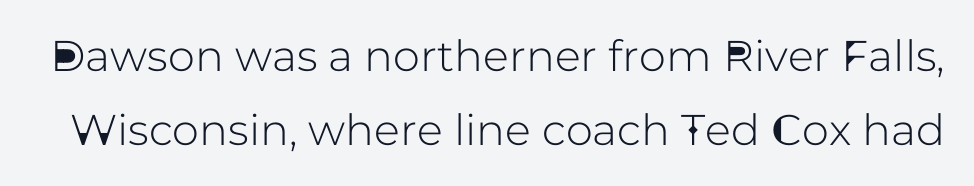
The image shows 43 px sans-serif type, upright; set line spacing 1.73x, normal letter spacing, not underlined; low stroke contrast and a medium x-height.
